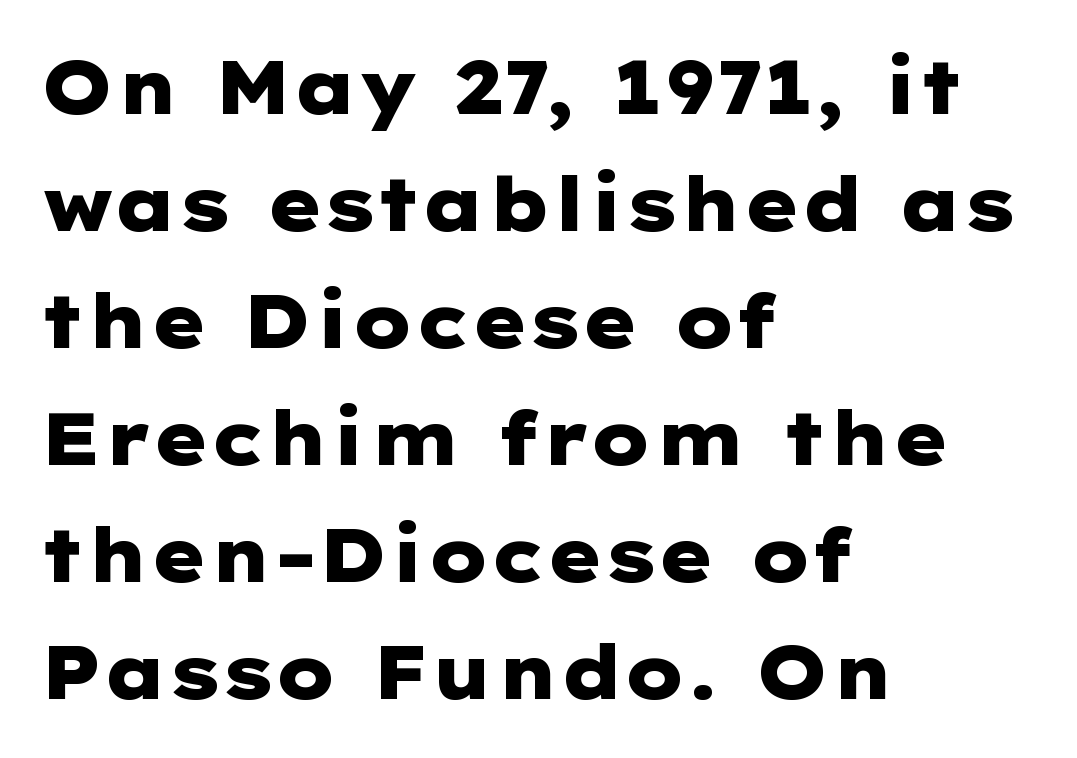
Q: Is the text bold? A: Yes.
Q: Is the text italic (slanted)? A: No, it is upright.
Q: Is the typeface a serif or a sans-serif typeface? A: Sans-serif.
Q: Is the text underlined? A: No.
Q: How is the paragraph aligned? A: Left-aligned.
Q: Is the spacing between letters normal or unusually wide? A: Normal.
Q: Is the spacing between lines tight, normal or loose? A: Normal.
Q: Width (condensed, normal, or wide)? A: Wide.
Q: Stroke contrast? A: Low.
Q: x-height? A: Medium.
